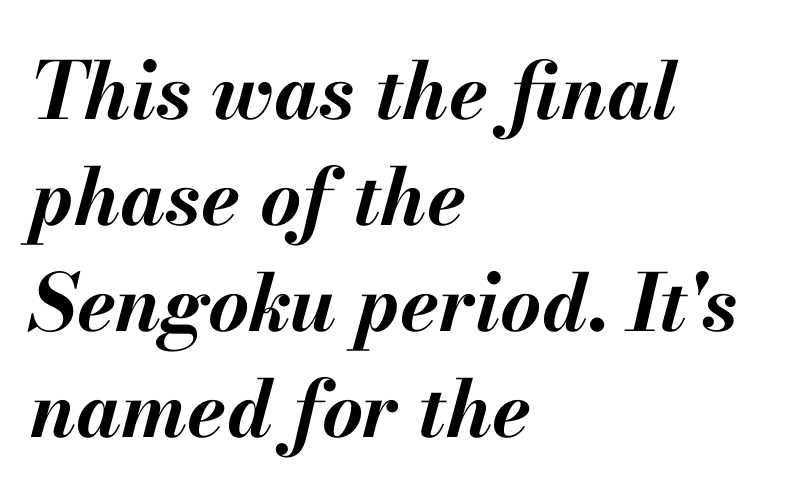
{"italic": "yes", "lean": "right", "slant_degrees": 13, "bold": "yes", "weight": "bold", "width": "normal", "stroke_contrast": "medium", "x_height": "small", "monospaced": "no", "underline": "no", "align": "left", "line_spacing": "normal", "line_spacing_ratio": 1.34, "letter_spacing": "normal", "letter_spacing_em": 0.0, "glyph_px": 79}
